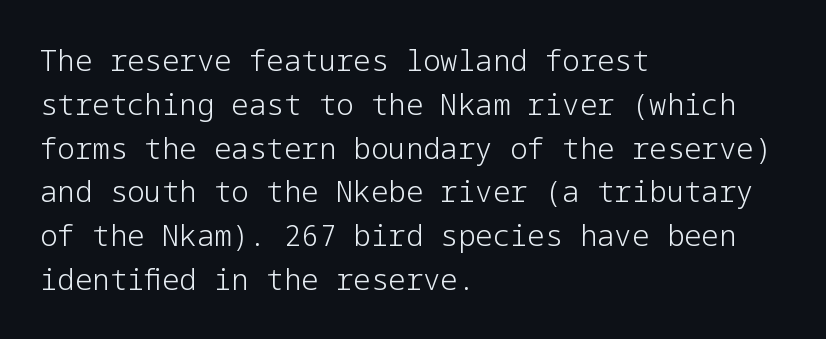
{"serif": "no", "italic": "no", "bold": "no", "weight": "light", "width": "normal", "stroke_contrast": "low", "x_height": "medium", "underline": "no", "align": "left", "line_spacing": "normal", "line_spacing_ratio": 1.51, "letter_spacing": "normal", "letter_spacing_em": 0.0, "glyph_px": 29}
